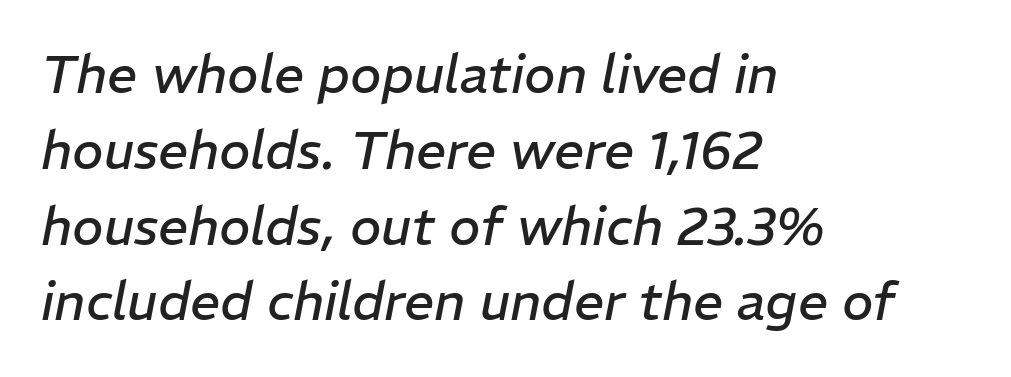
{"italic": "yes", "lean": "right", "slant_degrees": 11, "bold": "no", "weight": "regular", "width": "normal", "stroke_contrast": "low", "x_height": "medium", "monospaced": "no", "underline": "no", "align": "left", "line_spacing": "normal", "line_spacing_ratio": 1.43, "letter_spacing": "normal", "letter_spacing_em": 0.0, "glyph_px": 53}
